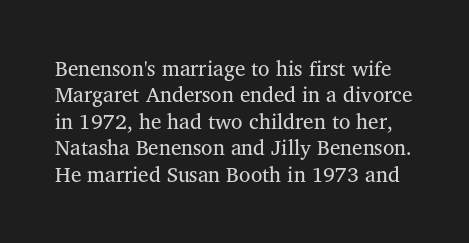
Q: Is the text bold? A: No.
Q: Is the text italic (slanted)? A: No, it is upright.
Q: Is the text underlined? A: No.
Q: Is the spacing between letters normal or unusually wide? A: Normal.
Q: Is the spacing between lines tight, normal or loose? A: Normal.
